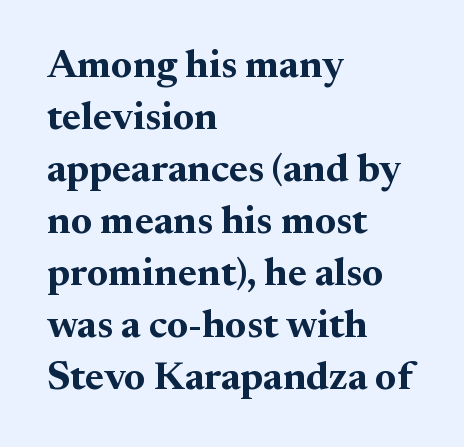
{"serif": "yes", "italic": "no", "bold": "yes", "weight": "bold", "width": "normal", "stroke_contrast": "medium", "x_height": "small", "monospaced": "no", "underline": "no", "align": "left", "line_spacing": "normal", "line_spacing_ratio": 1.3, "letter_spacing": "normal", "letter_spacing_em": 0.0, "glyph_px": 40}
